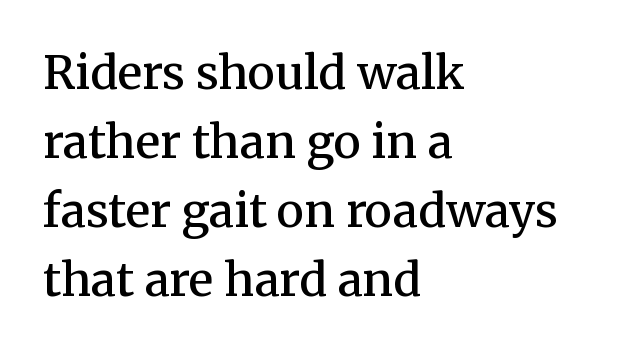
Q: Is the text bold? A: Semi-bold.
Q: Is the text italic (slanted)? A: No, it is upright.
Q: Is the typeface a serif or a sans-serif typeface? A: Serif.
Q: Is the text underlined? A: No.
Q: How is the paragraph aligned? A: Left-aligned.
Q: Is the spacing between letters normal or unusually wide? A: Normal.
Q: Is the spacing between lines tight, normal or loose? A: Normal.
Q: Width (condensed, normal, or wide)? A: Normal.
Q: Stroke contrast? A: Medium.
Q: x-height? A: Medium.
Q: Monospaced? A: No.
